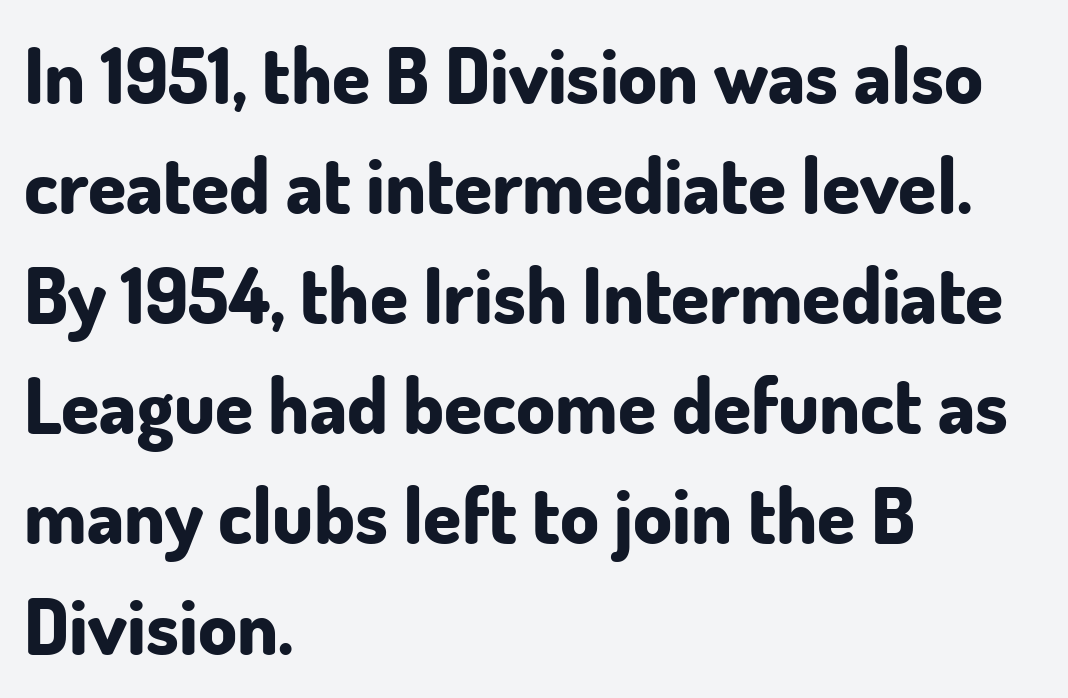
Q: Is the text bold? A: Yes.
Q: Is the text italic (slanted)? A: No, it is upright.
Q: Is the typeface a serif or a sans-serif typeface? A: Sans-serif.
Q: Is the text underlined? A: No.
Q: How is the paragraph aligned? A: Left-aligned.
Q: Is the spacing between letters normal or unusually wide? A: Normal.
Q: Is the spacing between lines tight, normal or loose? A: Normal.
Q: Width (condensed, normal, or wide)? A: Normal.
Q: Stroke contrast? A: Low.
Q: x-height? A: Small.
Q: Monospaced? A: No.
